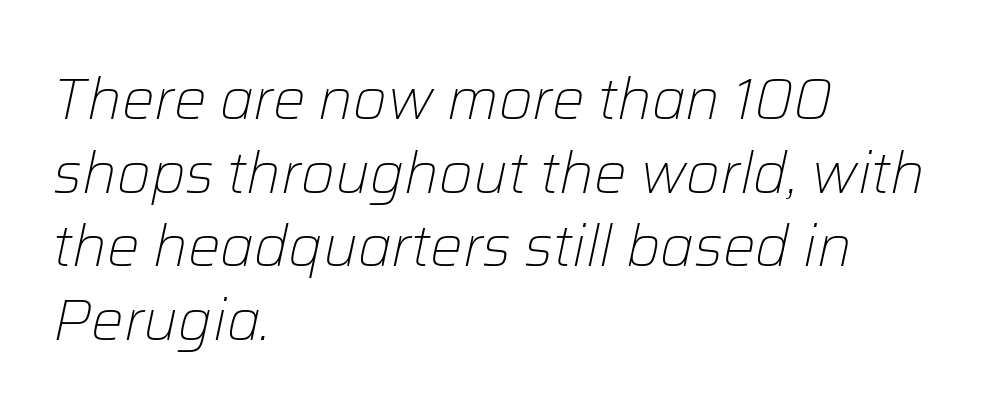
This reads as an unemphasized weight, regular at the heaviest. The passage shown leans; its letterforms are oblique. Successive baselines arrive at the customary interval. Words float on clear page, feet unadorned. The lines in this sample share a left origin and differ only in where they stop. The letterforms sit shoulder to shoulder at normal distance.
